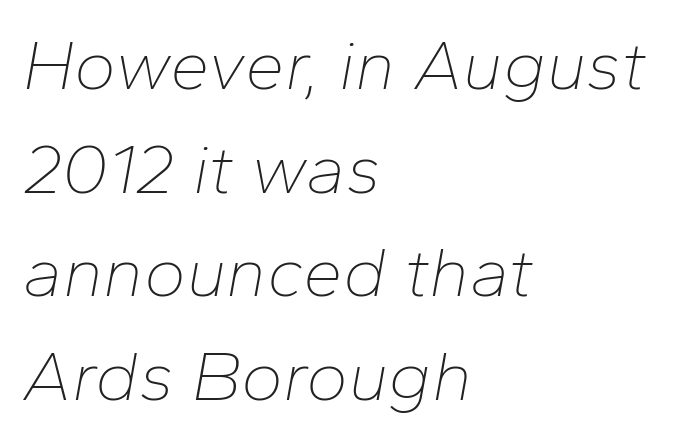
Q: Is the text bold? A: No.
Q: Is the text italic (slanted)? A: Yes, it leans right by about 10 degrees.
Q: Is the text underlined? A: No.
Q: How is the paragraph aligned? A: Left-aligned.
Q: Is the spacing between letters normal or unusually wide? A: Normal.
Q: Is the spacing between lines tight, normal or loose? A: Normal.
Q: Width (condensed, normal, or wide)? A: Normal.
Q: Stroke contrast? A: Low.
Q: x-height? A: Medium.
Q: Monospaced? A: No.
